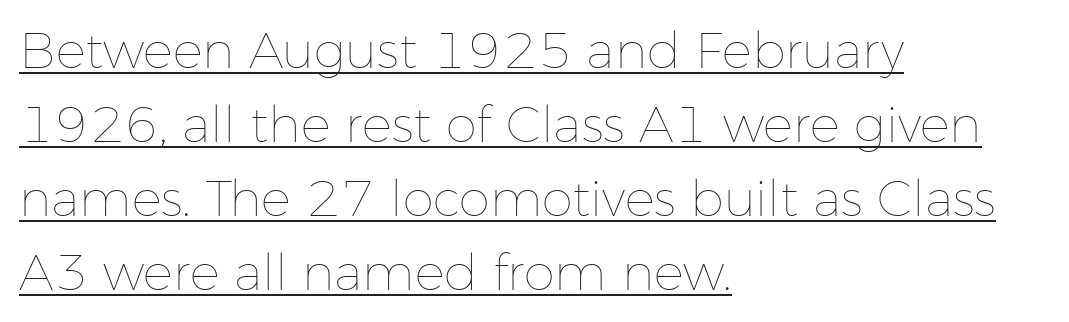
The image shows 50 px thin type, upright; set left-aligned, normal line spacing (1.48x), normal letter spacing, underlined; low stroke contrast and a medium x-height.
